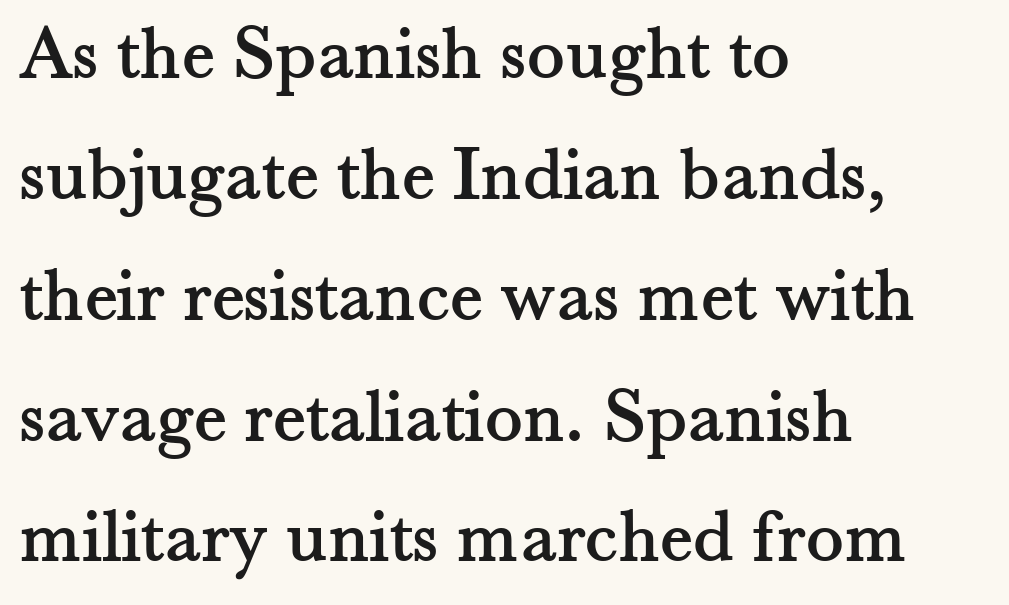
Does the type have serifs? Yes, each stem ends in a small foot. Look at the tracking — it's just the regular setting, nothing added. A classic flush-left, rag-right setting is used for this passage. A roman cut, with each character standing at attention. Beneath every word, the page is bare. This block has exactly the height ordinary leading produces.
